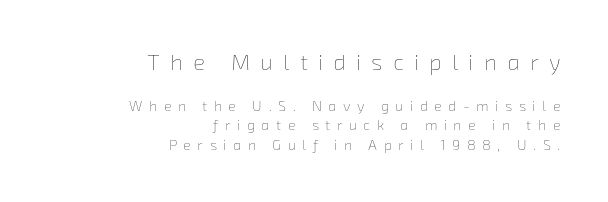
Counters stay open thanks to moderate or lighter strokes. How are the letters spaced? Widely, with obvious added tracking. Rule under the text: the space is simply empty. Teacher's note: observe the even right margin — that is flush-right alignment.
